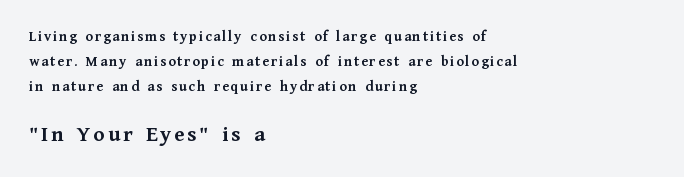
Q: Is the text bold? A: Yes.
Q: Is the text italic (slanted)? A: No, it is upright.
Q: Is the text underlined? A: No.
Q: How is the paragraph aligned? A: Left-aligned.
Q: Is the spacing between lines tight, normal or loose? A: Normal.
Q: Which block of text is set in a larger size, the first (top) or the second (bottom)? A: The second (bottom) one.
